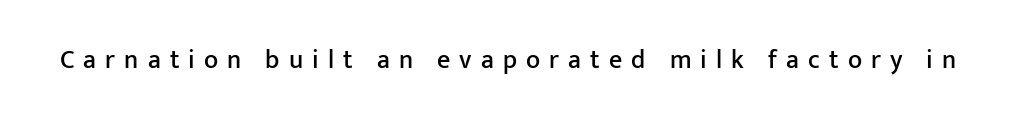
The axis of the letterforms is exactly vertical. Plain, unruled lines of type. The tracking jumps out immediately: characters are airy and widely separated.
